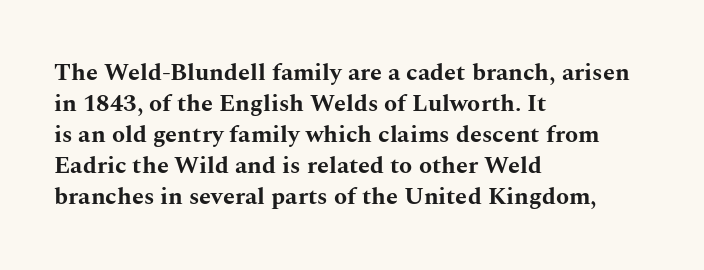
{"italic": "no", "bold": "yes", "underline": "no", "align": "left", "line_spacing": "normal", "line_spacing_ratio": 1.29, "letter_spacing": "normal", "letter_spacing_em": 0.0, "glyph_px": 24}
